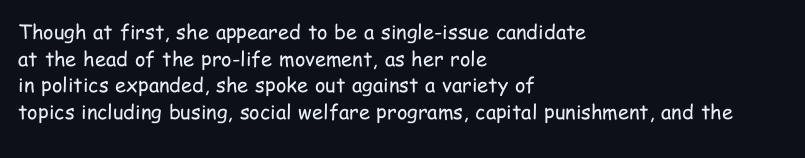
Q: Is the text bold? A: No.
Q: Is the text italic (slanted)? A: No, it is upright.
Q: Is the text underlined? A: No.
Q: How is the paragraph aligned? A: Left-aligned.
Q: Is the spacing between letters normal or unusually wide? A: Normal.
Q: Is the spacing between lines tight, normal or loose? A: Normal.
